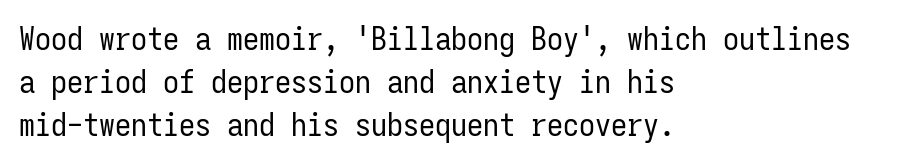
{"serif": "no", "italic": "no", "bold": "no", "weight": "regular", "width": "condensed", "stroke_contrast": "low", "x_height": "medium", "monospaced": "yes", "underline": "no", "align": "left", "line_spacing": "normal", "line_spacing_ratio": 1.34, "letter_spacing": "normal", "letter_spacing_em": 0.0, "glyph_px": 32}
